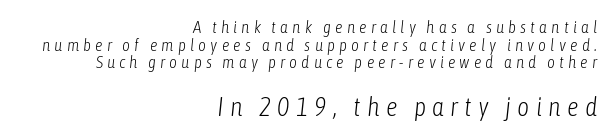
The image shows 26 px text type, italic (leaning right); set right-aligned, tight line spacing (1.04x), unusually wide letter spacing (+0.24 em), not underlined; the second (bottom) block is 1.53x larger.
